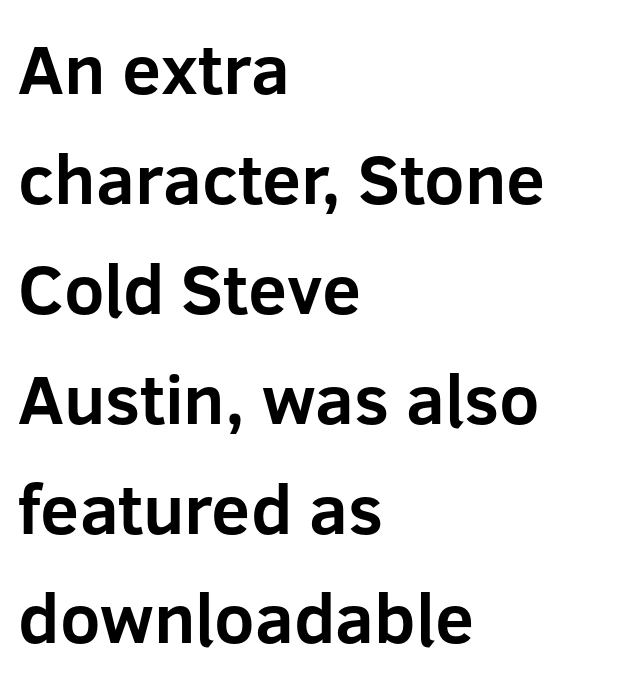
The image shows 70 px bold sans-serif type, upright; set left-aligned, normal line spacing (1.57x), normal letter spacing, not underlined; low stroke contrast and a medium x-height.
